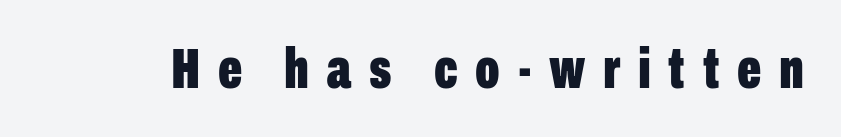
{"serif": "no", "italic": "no", "bold": "yes", "weight": "bold", "width": "condensed", "stroke_contrast": "low", "x_height": "medium", "monospaced": "no", "underline": "no", "letter_spacing": "wide", "letter_spacing_em": 0.31, "glyph_px": 57}
